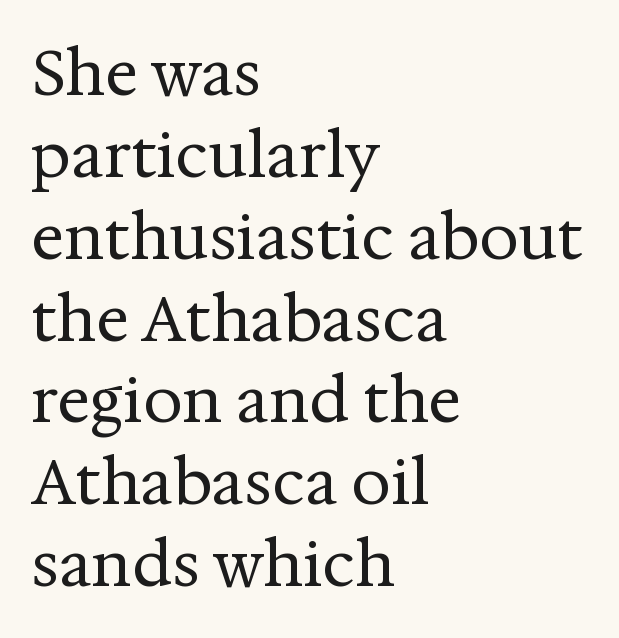
{"serif": "yes", "italic": "no", "bold": "no", "weight": "regular", "width": "normal", "stroke_contrast": "medium", "x_height": "medium", "monospaced": "no", "underline": "no", "align": "left", "line_spacing": "normal", "line_spacing_ratio": 1.32, "letter_spacing": "normal", "letter_spacing_em": 0.0, "glyph_px": 62}
